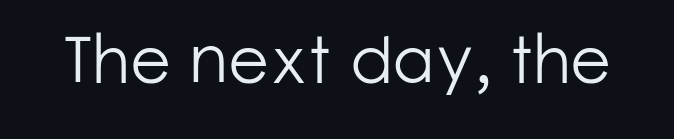
{"serif": "no", "italic": "no", "bold": "no", "weight": "light", "width": "normal", "stroke_contrast": "low", "x_height": "medium", "monospaced": "no", "underline": "no", "letter_spacing": "normal", "letter_spacing_em": 0.0, "glyph_px": 67}
